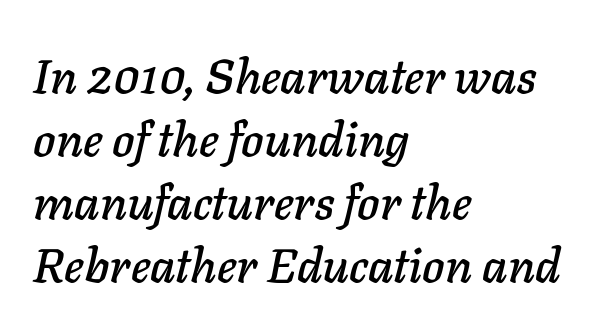
The image shows 48 px text type, italic (leaning right); set left-aligned, normal line spacing (1.31x), normal letter spacing, not underlined; low stroke contrast and a medium x-height.
